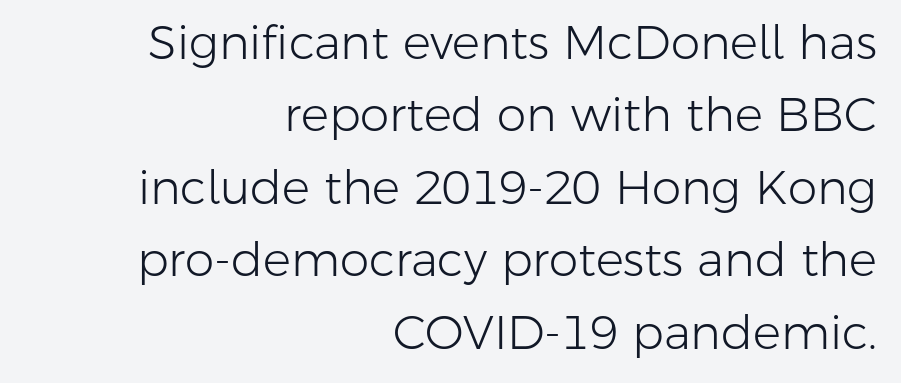
The image shows 47 px light sans-serif type, upright; set right-aligned, normal line spacing (1.54x), normal letter spacing, not underlined; low stroke contrast and a medium x-height.
